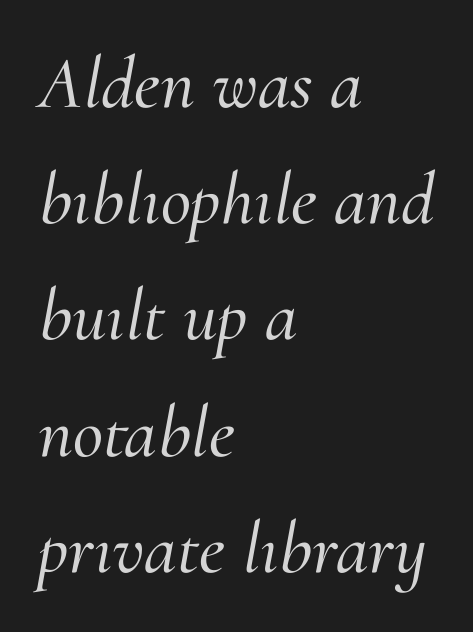
Caption: multi-line text, flush left, ragged right. When letters slant like this, we call the style italic. Tracking here is standard; glyphs follow each other at the usual distance. What kind of face is this? One with serifs. The space between consecutive lines is moderate. You could not count columns in this text — the font is proportionally spaced.
